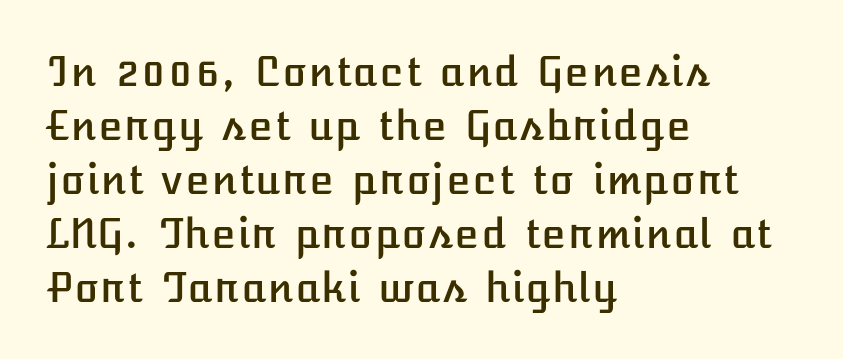
The image shows 40 px text type, upright; set left-aligned, normal line spacing (1.35x), normal letter spacing, not underlined; low stroke contrast and a medium x-height.
